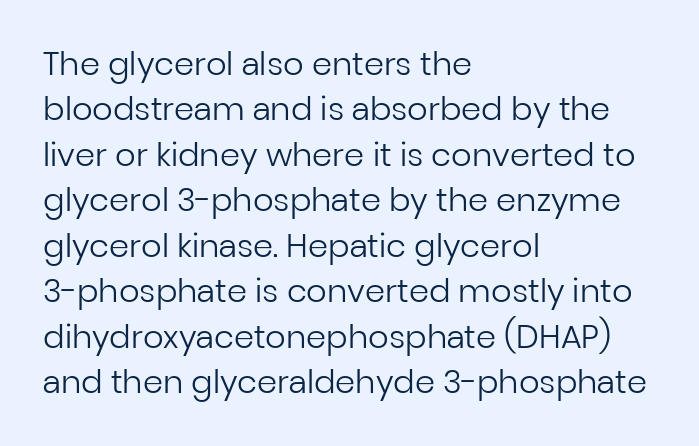
Q: Is the text bold? A: No.
Q: Is the text italic (slanted)? A: No, it is upright.
Q: Is the typeface a serif or a sans-serif typeface? A: Sans-serif.
Q: Is the text underlined? A: No.
Q: How is the paragraph aligned? A: Left-aligned.
Q: Is the spacing between letters normal or unusually wide? A: Normal.
Q: Is the spacing between lines tight, normal or loose? A: Normal.
Q: Width (condensed, normal, or wide)? A: Normal.
Q: Stroke contrast? A: Low.
Q: x-height? A: Medium.
Q: Monospaced? A: No.
